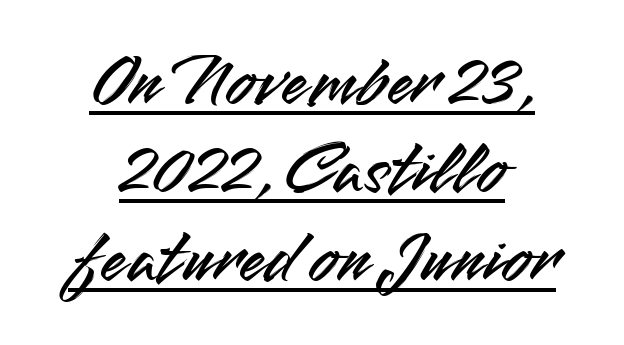
Q: Is the text italic (slanted)? A: Yes.
Q: Is the typeface a serif or a sans-serif typeface? A: Sans-serif.
Q: Is the text underlined? A: Yes.
Q: How is the paragraph aligned? A: Centered.
Q: Is the spacing between letters normal or unusually wide? A: Normal.
Q: Width (condensed, normal, or wide)? A: Normal.
Q: Stroke contrast? A: Medium.
Q: x-height? A: Small.
Q: Monospaced? A: No.
